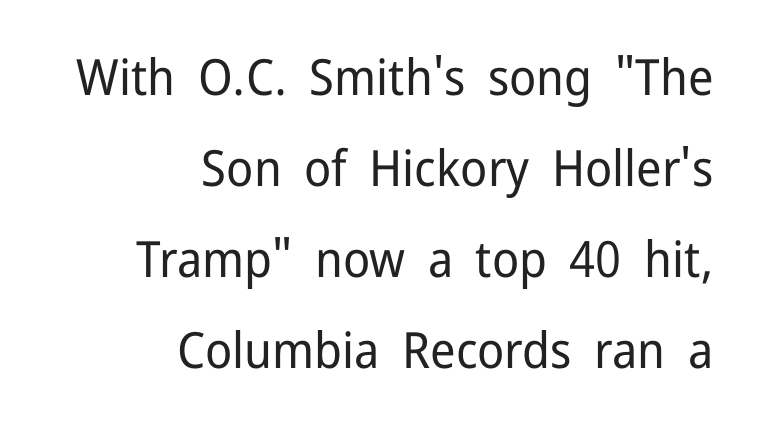
The image shows 50 px regular-weight sans-serif type, upright; set right-aligned, line spacing 1.82x, normal letter spacing, not underlined; low stroke contrast and a medium x-height.
